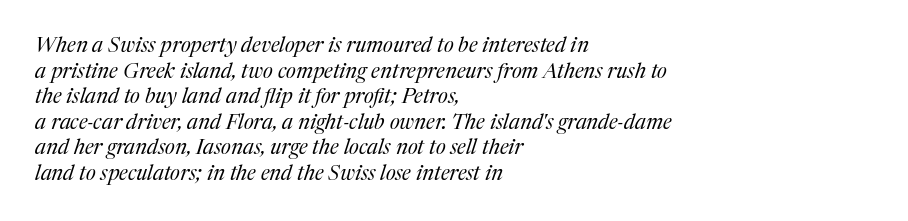
Q: Is the text bold? A: No.
Q: Is the text italic (slanted)? A: Yes, it leans right by about 17 degrees.
Q: Is the text underlined? A: No.
Q: How is the paragraph aligned? A: Left-aligned.
Q: Is the spacing between letters normal or unusually wide? A: Normal.
